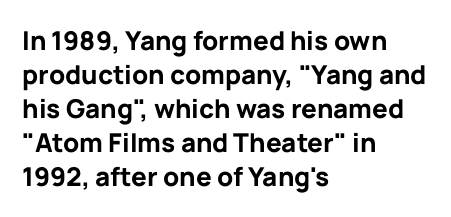
{"italic": "no", "bold": "yes", "underline": "no", "align": "left", "line_spacing": "normal", "line_spacing_ratio": 1.31, "letter_spacing": "normal", "letter_spacing_em": 0.0, "glyph_px": 26}
